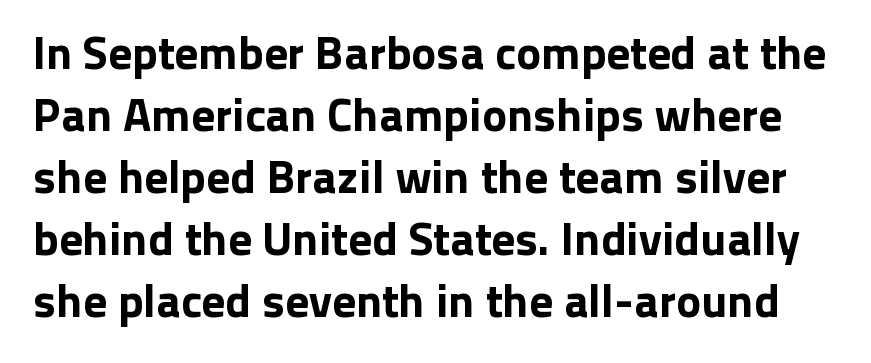
Q: Is the text italic (slanted)? A: No, it is upright.
Q: Is the typeface a serif or a sans-serif typeface? A: Sans-serif.
Q: Is the text underlined? A: No.
Q: Is the spacing between letters normal or unusually wide? A: Normal.
Q: Is the spacing between lines tight, normal or loose? A: Normal.
Q: Width (condensed, normal, or wide)? A: Normal.
Q: Stroke contrast? A: Low.
Q: x-height? A: Medium.
Q: Monospaced? A: No.
